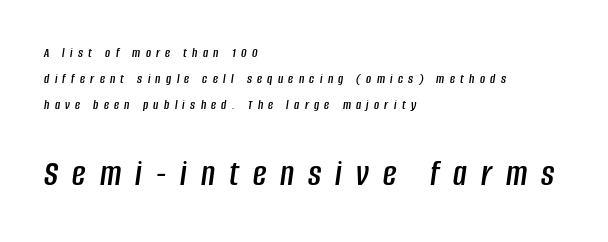
The rendering uses natural spacing where letterforms have individual widths. The face used here is rendered with a markedly widened letterfit. One-word summary of the alignment: left. Descender tails drop into unmarked territory. In terms of posture, this sample is oblique. Scale increases going downward across the two blocks.
